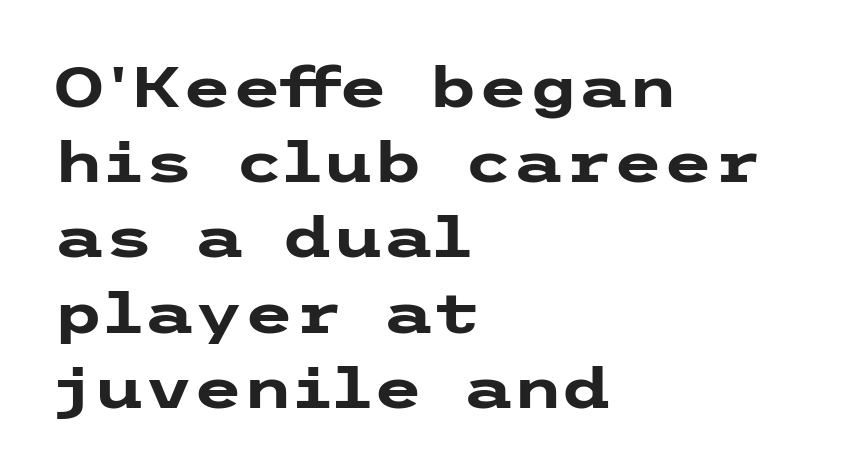
{"serif": "no", "italic": "no", "bold": "yes", "weight": "heavy", "width": "wide", "stroke_contrast": "low", "x_height": "medium", "underline": "no", "align": "left", "line_spacing": "normal", "line_spacing_ratio": 1.32, "letter_spacing": "normal", "letter_spacing_em": 0.0, "glyph_px": 57}
